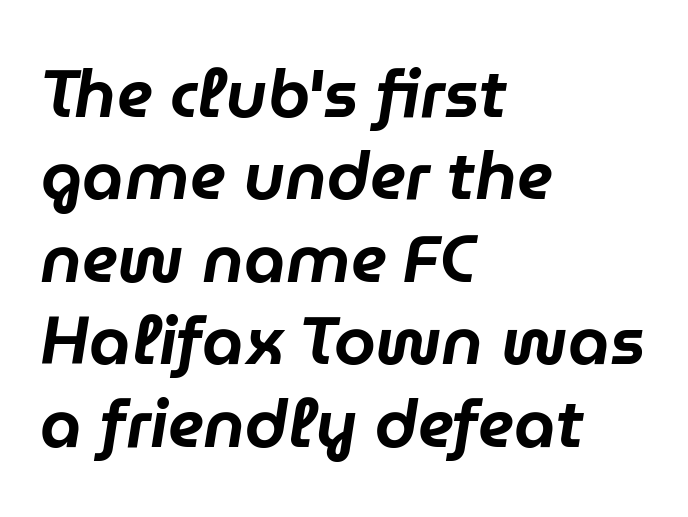
{"italic": "yes", "lean": "right", "slant_degrees": 9, "width": "normal", "stroke_contrast": "low", "x_height": "medium", "monospaced": "no", "underline": "no", "align": "left", "line_spacing_ratio": 1.23, "letter_spacing": "normal", "letter_spacing_em": 0.0, "glyph_px": 67}
